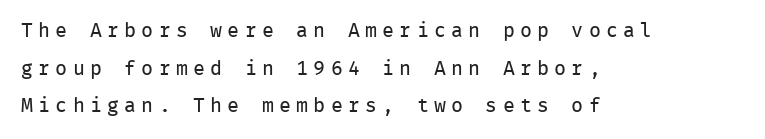
Q: Is the text bold? A: No.
Q: Is the text italic (slanted)? A: No, it is upright.
Q: Is the text underlined? A: No.
Q: How is the paragraph aligned? A: Left-aligned.
Q: Is the spacing between letters normal or unusually wide? A: Unusually wide.
